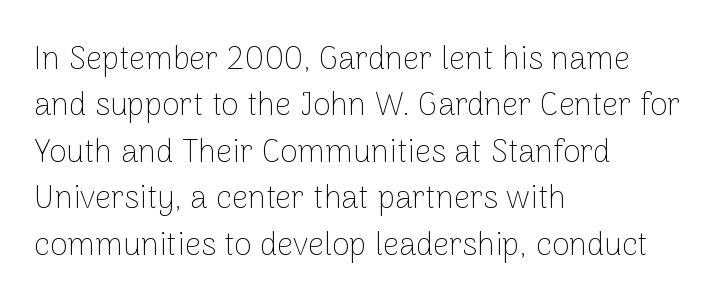
Q: Is the text bold? A: No.
Q: Is the text italic (slanted)? A: No, it is upright.
Q: Is the typeface a serif or a sans-serif typeface? A: Sans-serif.
Q: Is the text underlined? A: No.
Q: How is the paragraph aligned? A: Left-aligned.
Q: Is the spacing between letters normal or unusually wide? A: Normal.
Q: Is the spacing between lines tight, normal or loose? A: Normal.
Q: Width (condensed, normal, or wide)? A: Normal.
Q: Stroke contrast? A: Low.
Q: x-height? A: Medium.
Q: Monospaced? A: No.
